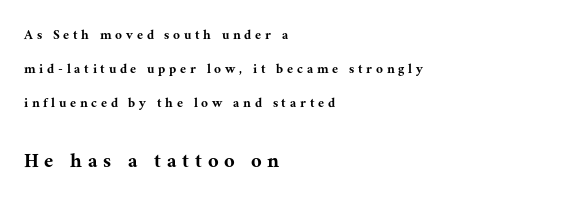
{"italic": "no", "underline": "no", "align": "left", "line_spacing": "loose", "line_spacing_ratio": 2.26, "letter_spacing": "wide", "letter_spacing_em": 0.27, "larger_block": "second", "size_ratio": 1.53, "glyph_px": 23}
